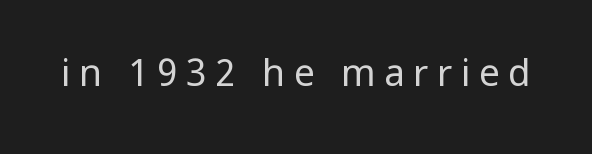
Q: Is the text bold? A: No.
Q: Is the text italic (slanted)? A: No, it is upright.
Q: Is the typeface a serif or a sans-serif typeface? A: Sans-serif.
Q: Is the text underlined? A: No.
Q: Is the spacing between letters normal or unusually wide? A: Unusually wide.
Q: Width (condensed, normal, or wide)? A: Condensed.
Q: Stroke contrast? A: Low.
Q: x-height? A: Large.
Q: Monospaced? A: No.
